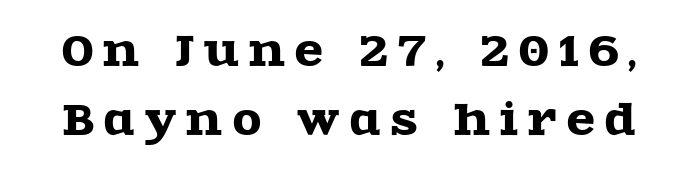
{"serif": "yes", "italic": "no", "width": "wide", "x_height": "large", "monospaced": "no", "underline": "no", "line_spacing": "normal", "line_spacing_ratio": 1.68, "letter_spacing": "wide", "letter_spacing_em": 0.25, "glyph_px": 41}
